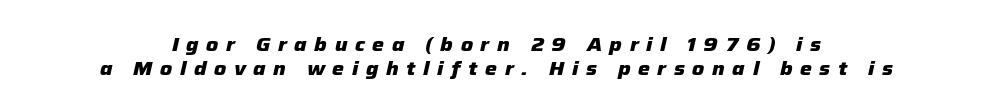
The image shows 20 px bold type, italic (leaning right); set centered, line spacing 1.18x, unusually wide letter spacing (+0.38 em), not underlined.
